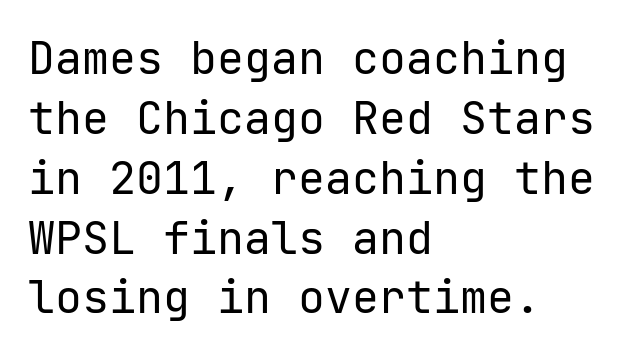
{"serif": "no", "italic": "no", "bold": "no", "weight": "regular", "width": "normal", "stroke_contrast": "low", "x_height": "medium", "underline": "no", "align": "left", "line_spacing": "normal", "line_spacing_ratio": 1.33, "letter_spacing": "normal", "letter_spacing_em": 0.0, "glyph_px": 45}
